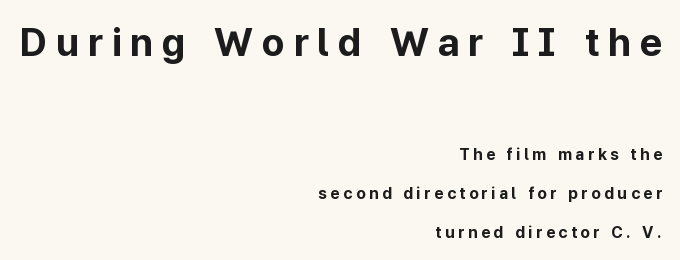
{"serif": "no", "italic": "no", "bold": "yes", "weight": "bold", "width": "normal", "stroke_contrast": "low", "x_height": "medium", "monospaced": "no", "underline": "no", "align": "right", "line_spacing": "loose", "line_spacing_ratio": 2.43, "letter_spacing": "wide", "letter_spacing_em": 0.22, "larger_block": "first", "size_ratio": 2.44, "glyph_px": 39}
